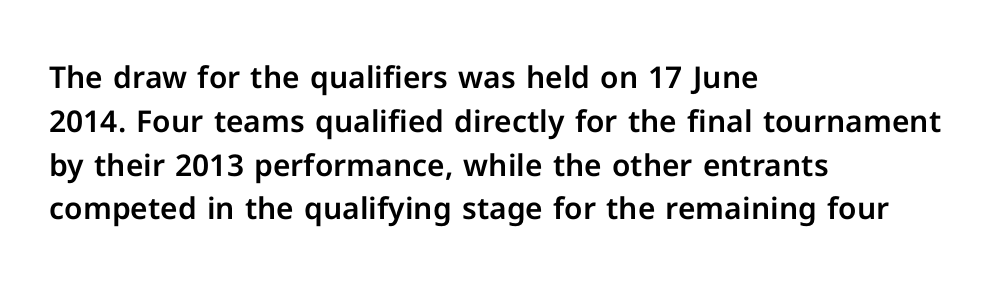
Q: Is the text italic (slanted)? A: No, it is upright.
Q: Is the typeface a serif or a sans-serif typeface? A: Sans-serif.
Q: Is the text underlined? A: No.
Q: How is the paragraph aligned? A: Left-aligned.
Q: Is the spacing between letters normal or unusually wide? A: Normal.
Q: Is the spacing between lines tight, normal or loose? A: Normal.
Q: Width (condensed, normal, or wide)? A: Normal.
Q: Stroke contrast? A: Low.
Q: x-height? A: Medium.
Q: Monospaced? A: No.
